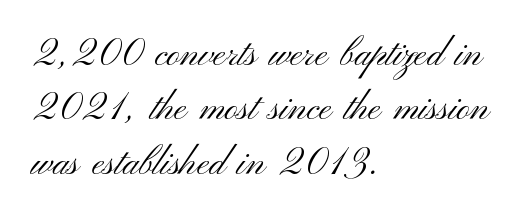
{"serif": "no", "bold": "no", "weight": "light", "width": "wide", "stroke_contrast": "medium", "x_height": "small", "monospaced": "no", "underline": "no", "align": "left", "line_spacing": "normal", "line_spacing_ratio": 1.47, "letter_spacing": "normal", "letter_spacing_em": 0.0, "glyph_px": 37}
